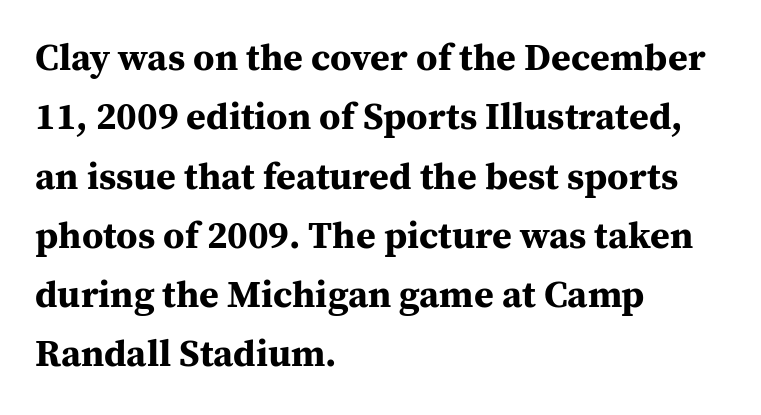
The type sits square on the baseline with zero lean. The type family on display is of the serif kind. Looks like regular typesetting: each glyph gets only the width it needs. The typesetting leans heavy: a genuine bold. The gap between lines stays unmarked. The letterforms sit shoulder to shoulder at normal distance.
